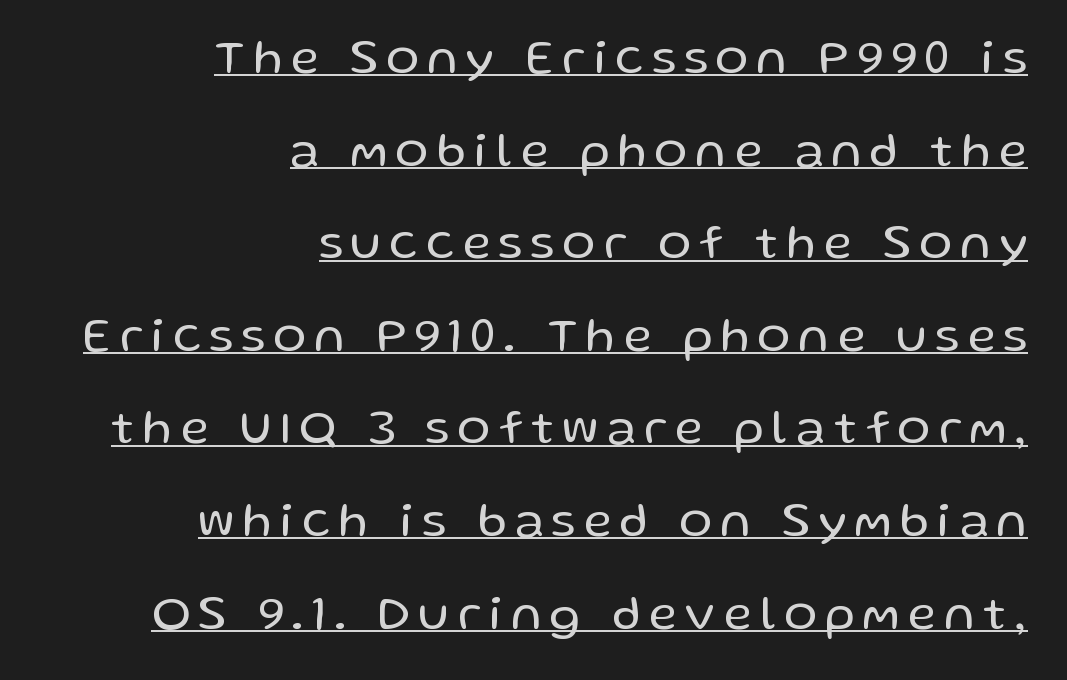
Q: Is the text bold? A: No.
Q: Is the text italic (slanted)? A: No, it is upright.
Q: Is the typeface a serif or a sans-serif typeface? A: Sans-serif.
Q: Is the text underlined? A: Yes.
Q: How is the paragraph aligned? A: Right-aligned.
Q: Width (condensed, normal, or wide)? A: Normal.
Q: Stroke contrast? A: Low.
Q: x-height? A: Medium.
Q: Monospaced? A: No.
